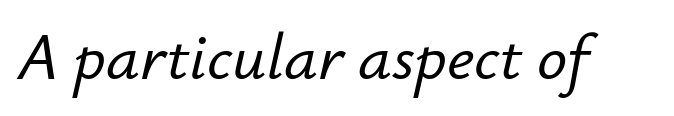
The image shows 67 px text type, italic (leaning right); set normal letter spacing, not underlined; low stroke contrast and a small x-height.
